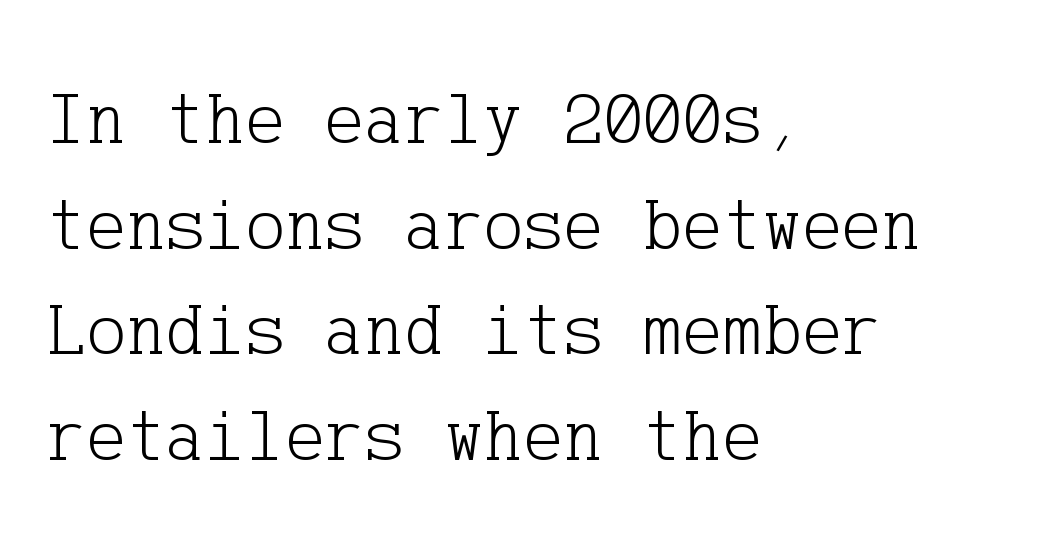
The specimen omits any rule beneath the text block's lines. Letter spacing: default. This rendering employs a face with finishing strokes, i.e., a serif. One glance says typical: line gaps are just what's usual.
